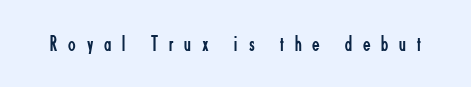
{"italic": "no", "bold": "no", "underline": "no", "letter_spacing": "wide", "letter_spacing_em": 0.5, "glyph_px": 22}
